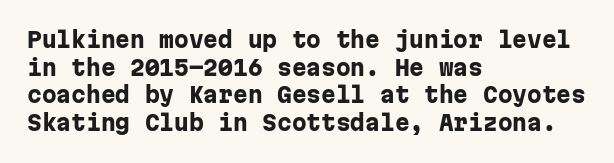
Q: Is the text bold? A: Yes.
Q: Is the text italic (slanted)? A: No, it is upright.
Q: Is the text underlined? A: No.
Q: How is the paragraph aligned? A: Left-aligned.
Q: Is the spacing between letters normal or unusually wide? A: Normal.
Q: Is the spacing between lines tight, normal or loose? A: Normal.
